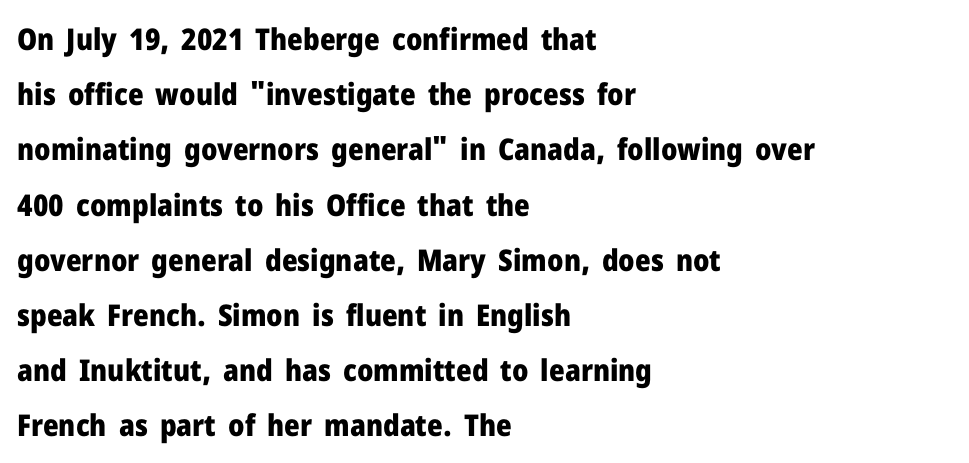
Is the type bold? Yes — the strokes are clearly thick and heavy. Note: no serifs on the glyphs. No extra tracking has been applied to these lines. These lines are rendered in a variable-pitch font. Left-aligned paragraph, ragged on the right. Unmarked baselines from the first word to the last.
